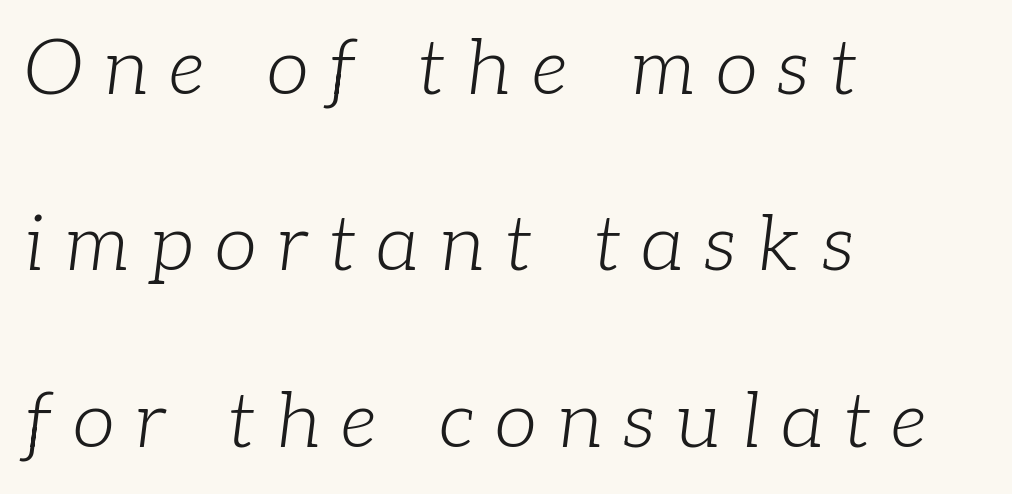
{"serif": "yes", "italic": "yes", "lean": "right", "slant_degrees": 7, "bold": "no", "weight": "light", "width": "normal", "stroke_contrast": "low", "x_height": "medium", "monospaced": "no", "underline": "no", "align": "left", "line_spacing": "loose", "line_spacing_ratio": 2.29, "letter_spacing": "wide", "letter_spacing_em": 0.27, "glyph_px": 77}
